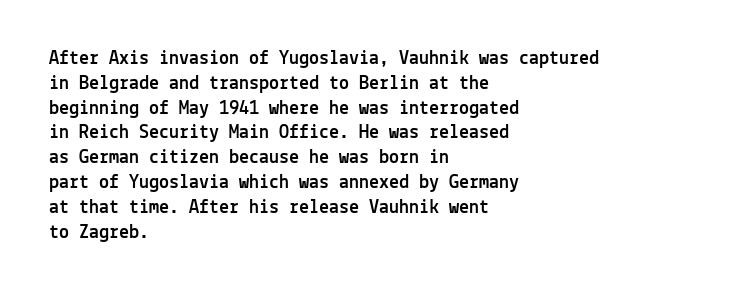
Q: Is the text italic (slanted)? A: No, it is upright.
Q: Is the text underlined? A: No.
Q: How is the paragraph aligned? A: Left-aligned.
Q: Is the spacing between letters normal or unusually wide? A: Normal.
